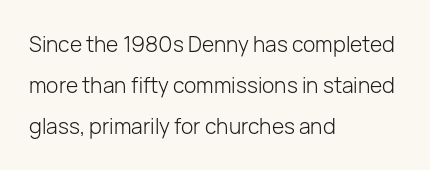
The image shows 21 px text type, upright; set left-aligned, loose line spacing (1.95x), normal letter spacing, not underlined.
